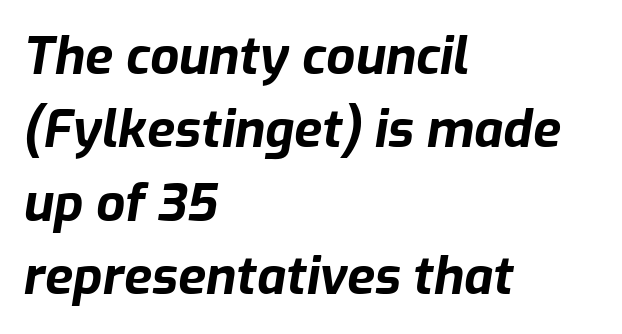
The image shows 51 px bold type, italic (leaning right); set left-aligned, normal line spacing (1.44x), normal letter spacing, not underlined; low stroke contrast and a medium x-height.
